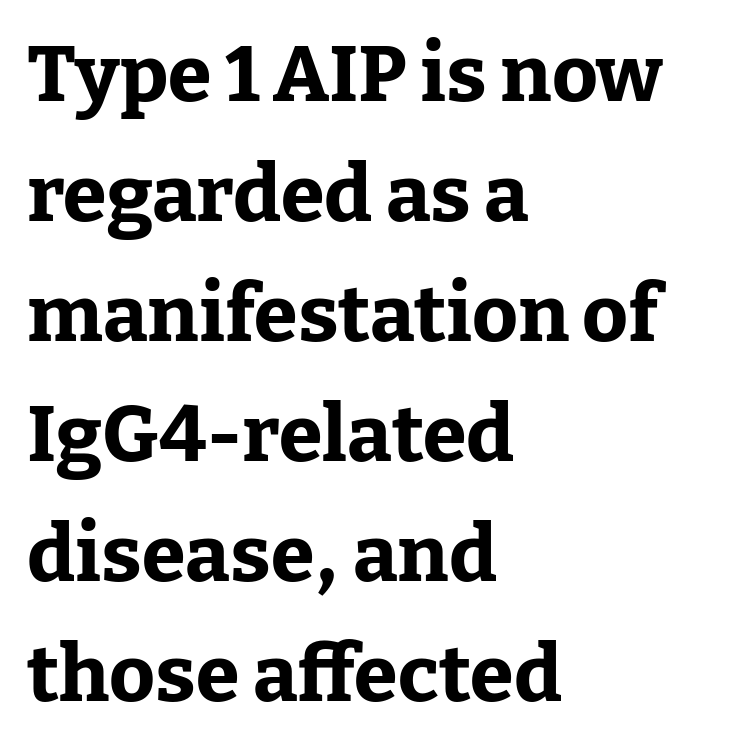
{"serif": "yes", "italic": "no", "bold": "yes", "weight": "bold", "width": "normal", "stroke_contrast": "low", "x_height": "medium", "monospaced": "no", "underline": "no", "align": "left", "line_spacing": "normal", "line_spacing_ratio": 1.52, "letter_spacing": "normal", "letter_spacing_em": 0.0, "glyph_px": 79}
